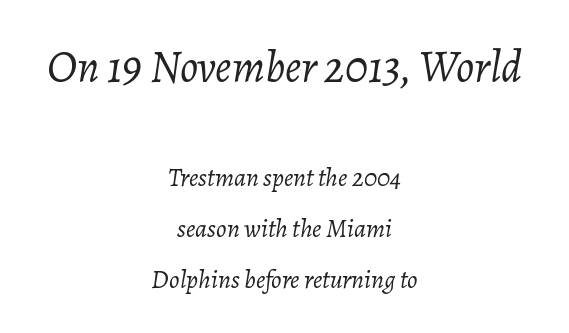
Q: Is the text bold? A: No.
Q: Is the text italic (slanted)? A: Yes, it leans right by about 7 degrees.
Q: Is the text underlined? A: No.
Q: How is the paragraph aligned? A: Centered.
Q: Is the spacing between letters normal or unusually wide? A: Normal.
Q: Is the spacing between lines tight, normal or loose? A: Loose.
Q: Which block of text is set in a larger size, the first (top) or the second (bottom)? A: The first (top) one.
Q: Width (condensed, normal, or wide)? A: Normal.
Q: Stroke contrast? A: Low.
Q: x-height? A: Medium.
Q: Monospaced? A: No.
